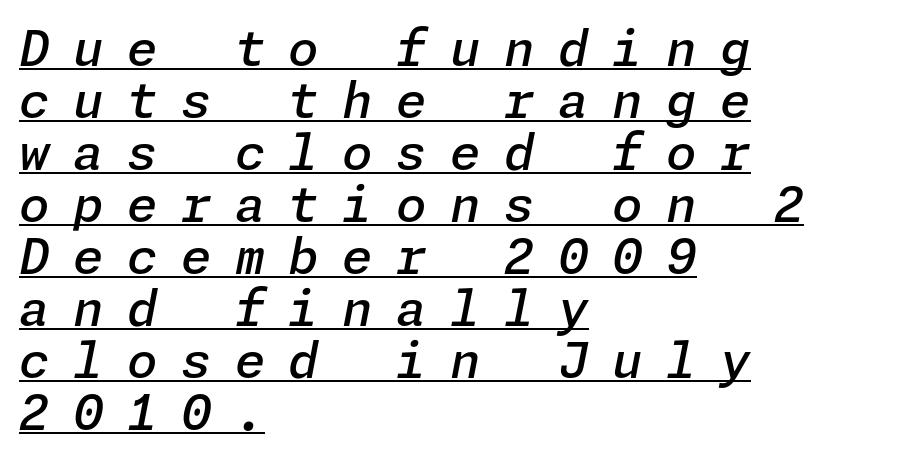
{"italic": "yes", "lean": "right", "slant_degrees": 11, "bold": "semi", "weight": "semibold", "width": "normal", "stroke_contrast": "low", "x_height": "medium", "underline": "yes", "align": "left", "line_spacing": "tight", "line_spacing_ratio": 1.06, "letter_spacing": "wide", "letter_spacing_em": 0.48, "glyph_px": 49}
